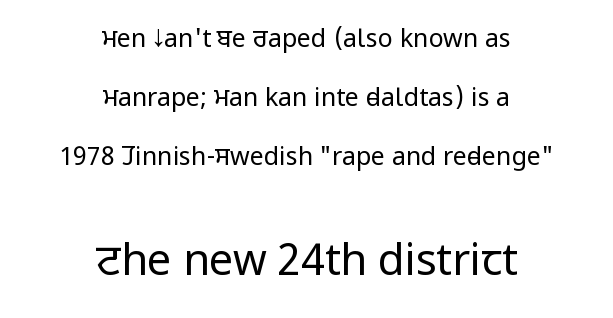
The image shows 43 px regular-weight, condensed sans-serif type, upright; set centered, loose line spacing (2.36x), normal letter spacing, not underlined; the second (bottom) block is 1.72x larger; low stroke contrast and a large x-height.
